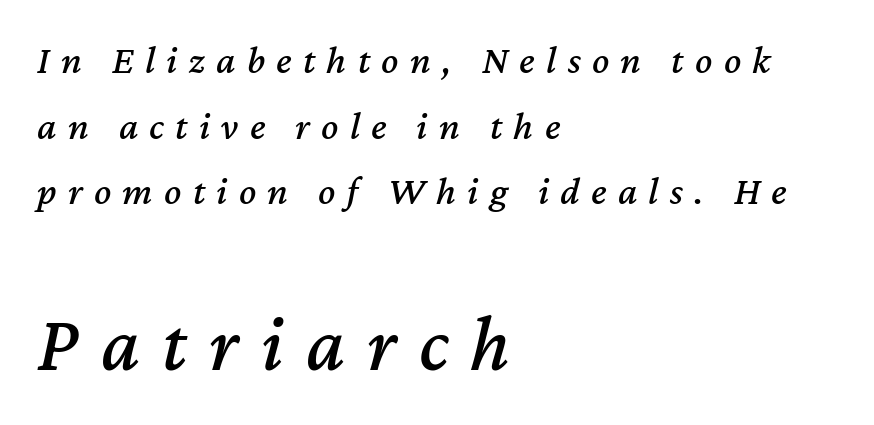
Q: Is the text italic (slanted)? A: Yes, it leans right by about 12 degrees.
Q: Is the text underlined? A: No.
Q: How is the paragraph aligned? A: Left-aligned.
Q: Is the spacing between letters normal or unusually wide? A: Unusually wide.
Q: Is the spacing between lines tight, normal or loose? A: Normal.
Q: Which block of text is set in a larger size, the first (top) or the second (bottom)? A: The second (bottom) one.
Q: Width (condensed, normal, or wide)? A: Normal.
Q: Stroke contrast? A: Medium.
Q: x-height? A: Medium.
Q: Monospaced? A: No.
